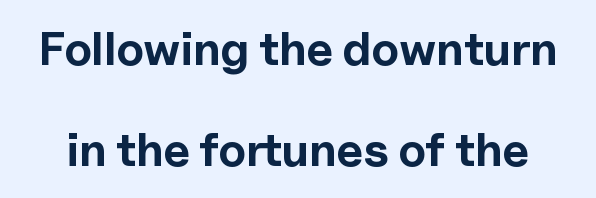
A typesetter would call this zero additional tracking. Proportional: the letters do not fall into vertical columns. Summary of vertical rhythm: relaxed, with wide interline spacing. The designer went with a sans here, leaving each stem footless. Bold? Absolutely — the strokes are thick and heavy.
